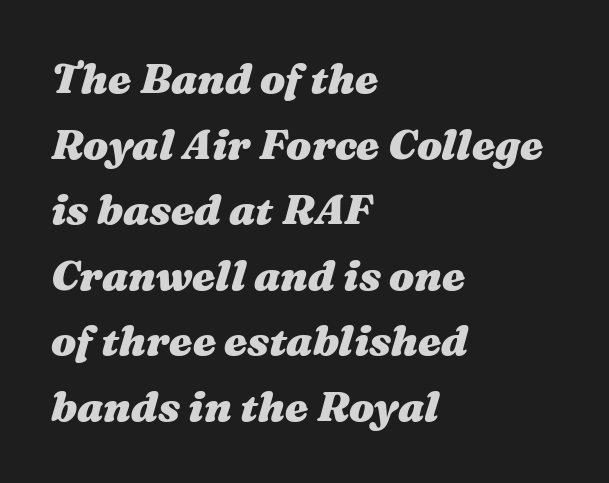
Q: Is the text bold? A: Yes.
Q: Is the text italic (slanted)? A: Yes, it leans right by about 16 degrees.
Q: Is the text underlined? A: No.
Q: How is the paragraph aligned? A: Left-aligned.
Q: Is the spacing between letters normal or unusually wide? A: Normal.
Q: Is the spacing between lines tight, normal or loose? A: Normal.
Q: Width (condensed, normal, or wide)? A: Wide.
Q: Stroke contrast? A: Medium.
Q: x-height? A: Medium.
Q: Monospaced? A: No.
